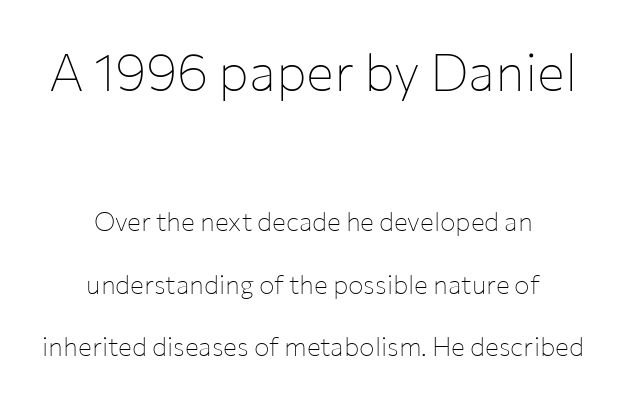
Posture: vertical. The face used here is proportionally spaced, like ordinary book or web type. The passage shown stacks its lines with a broad gap. Every row of glyphs is offset so its center matches the block's center. Each word holds together tightly as a unit, with standard inter-letter gaps. The characters display no serif detailing; their extremities are plain.
